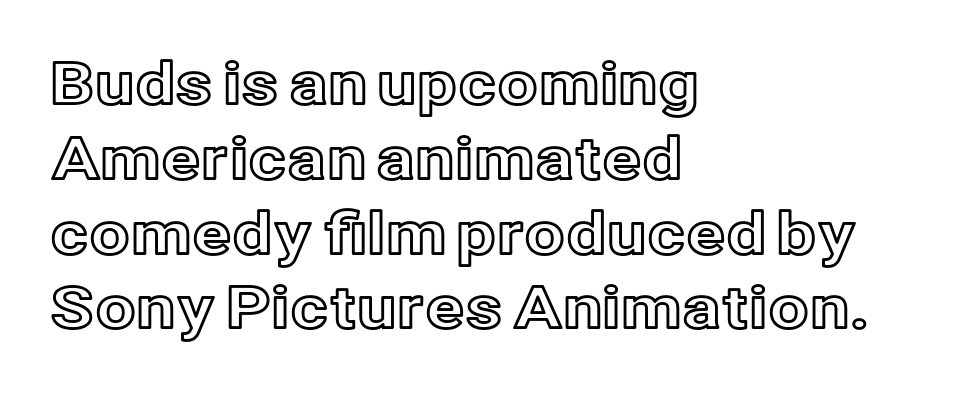
The image shows 58 px text type, upright; set left-aligned, normal line spacing (1.29x), normal letter spacing, not underlined; a medium x-height.
